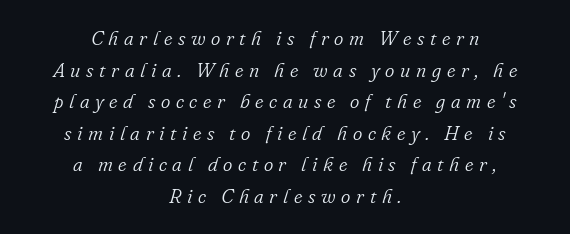
Q: Is the text bold? A: No.
Q: Is the text italic (slanted)? A: Yes, it leans right by about 16 degrees.
Q: Is the text underlined? A: No.
Q: How is the paragraph aligned? A: Centered.
Q: Is the spacing between letters normal or unusually wide? A: Unusually wide.
Q: Is the spacing between lines tight, normal or loose? A: Normal.
